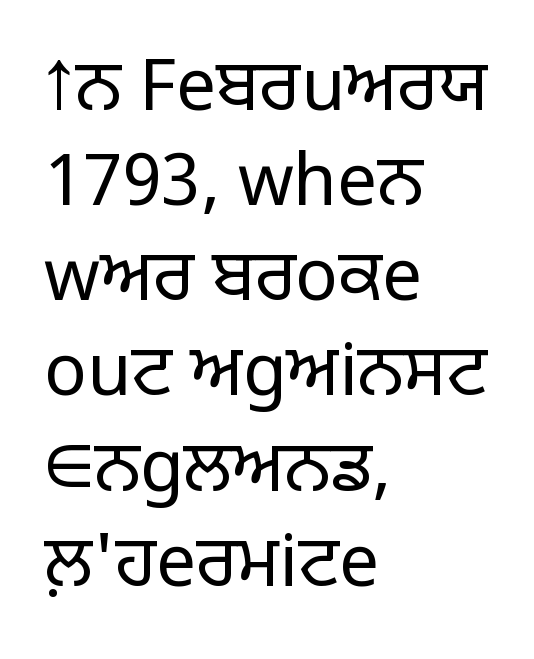
{"serif": "no", "italic": "no", "bold": "no", "weight": "light", "width": "normal", "stroke_contrast": "low", "x_height": "large", "monospaced": "no", "underline": "no", "align": "left", "line_spacing": "normal", "line_spacing_ratio": 1.34, "letter_spacing": "normal", "letter_spacing_em": 0.0, "glyph_px": 71}
